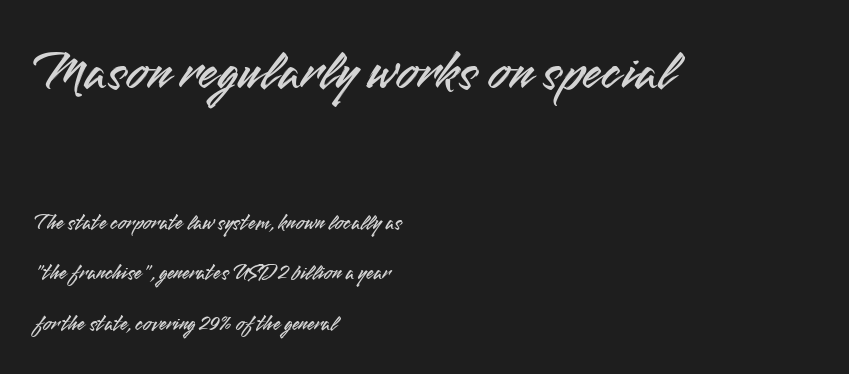
A student would notice the top passage is typeset larger than what follows. Each word holds together tightly as a unit, with standard inter-letter gaps. How would I describe the line gaps? Wide and relaxed. These lines stack with their left ends in a neat column. Grotesque or geometric, the face here clearly has no serifs. The area under the type is left untouched.
